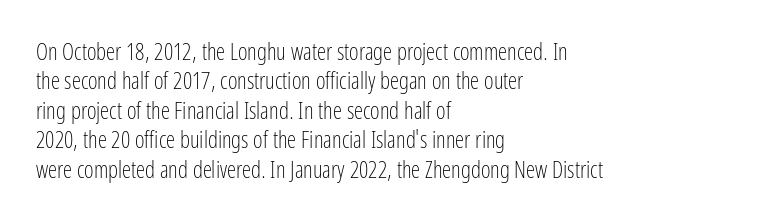
Q: Is the text bold? A: No.
Q: Is the text italic (slanted)? A: No, it is upright.
Q: Is the text underlined? A: No.
Q: How is the paragraph aligned? A: Left-aligned.
Q: Is the spacing between letters normal or unusually wide? A: Normal.
Q: Is the spacing between lines tight, normal or loose? A: Normal.
